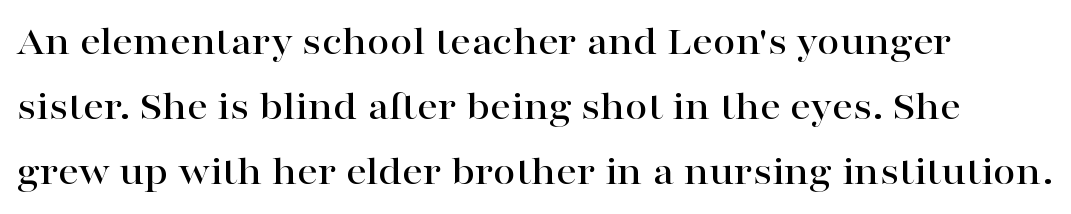
Q: Is the text italic (slanted)? A: No, it is upright.
Q: Is the typeface a serif or a sans-serif typeface? A: Serif.
Q: Is the text underlined? A: No.
Q: Is the spacing between letters normal or unusually wide? A: Normal.
Q: Is the spacing between lines tight, normal or loose? A: Normal.
Q: Width (condensed, normal, or wide)? A: Wide.
Q: Stroke contrast? A: High.
Q: x-height? A: Medium.
Q: Monospaced? A: No.
